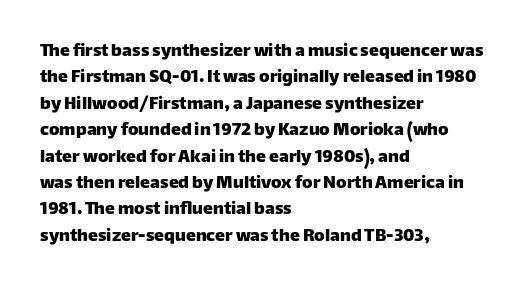
The image shows 20 px text type, upright; set left-aligned, normal line spacing (1.32x), normal letter spacing, not underlined.
